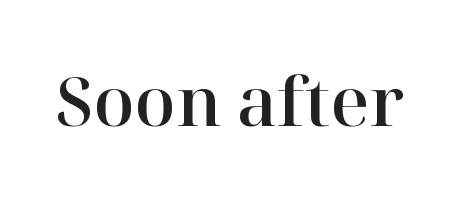
Bare-footed words on every line. The font family rendered here belongs to the serif group. The tracking reads as untouched default to a designer's eye. Designer's note — italics off, roman on. Here the designer chose a conventional face with non-uniform glyph widths.
